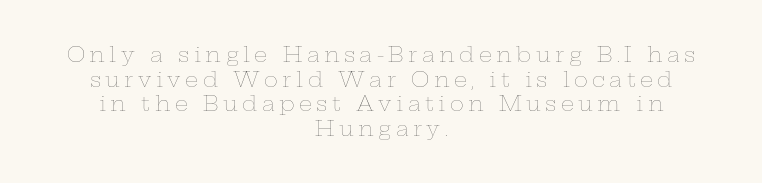
A centered setting, common on invitations and titles, is used for this passage. Short note: letters widely spaced. Check the space under the baseline: it is left empty. The type sits square on the baseline with zero lean. Compared with a typical body face, this is equally light or lighter still.
